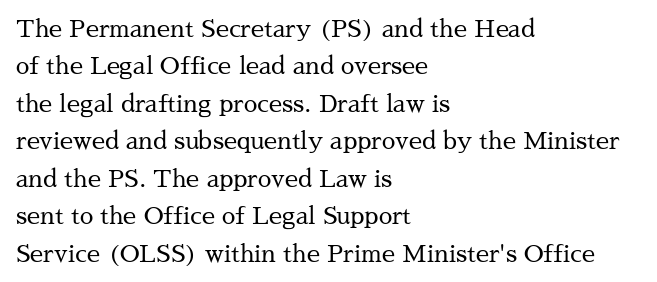
Evenly set lines give the paragraph a standard silhouette. Here the glyphs are tracked normally, forming tight word shapes. Rule under the text: the space is simply empty. Italic? Not at all — the glyphs are vertical. These glyphs show unthickened strokes, regular width or finer.
